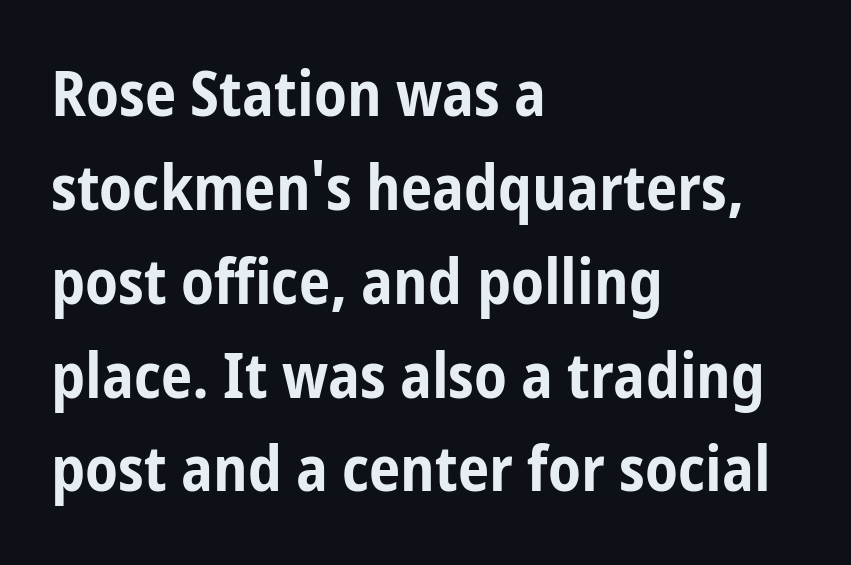
{"serif": "no", "italic": "no", "bold": "yes", "weight": "bold", "width": "condensed", "stroke_contrast": "low", "x_height": "medium", "monospaced": "no", "underline": "no", "align": "left", "line_spacing": "normal", "line_spacing_ratio": 1.49, "letter_spacing": "normal", "letter_spacing_em": 0.0, "glyph_px": 63}
